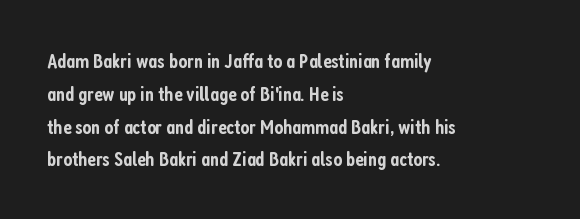
{"italic": "no", "bold": "semi", "underline": "no", "align": "left", "line_spacing": "normal", "line_spacing_ratio": 1.56, "letter_spacing": "normal", "letter_spacing_em": 0.0, "glyph_px": 21}
